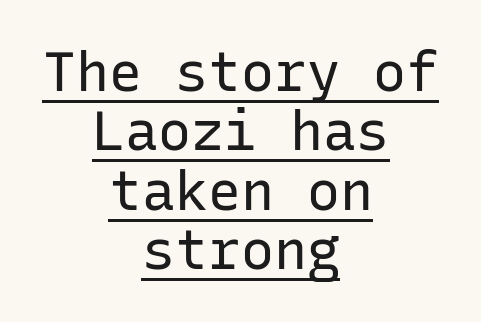
The image shows 55 px regular-weight sans-serif type, upright, monospaced; set centered, tight line spacing (1.08x), normal letter spacing, underlined; low stroke contrast and a medium x-height.
